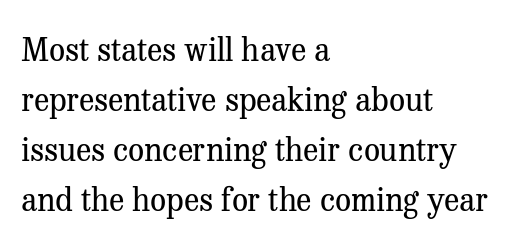
{"serif": "yes", "italic": "no", "bold": "no", "weight": "regular", "width": "normal", "stroke_contrast": "medium", "x_height": "medium", "monospaced": "no", "underline": "no", "align": "left", "line_spacing": "normal", "line_spacing_ratio": 1.56, "letter_spacing": "normal", "letter_spacing_em": 0.0, "glyph_px": 32}
